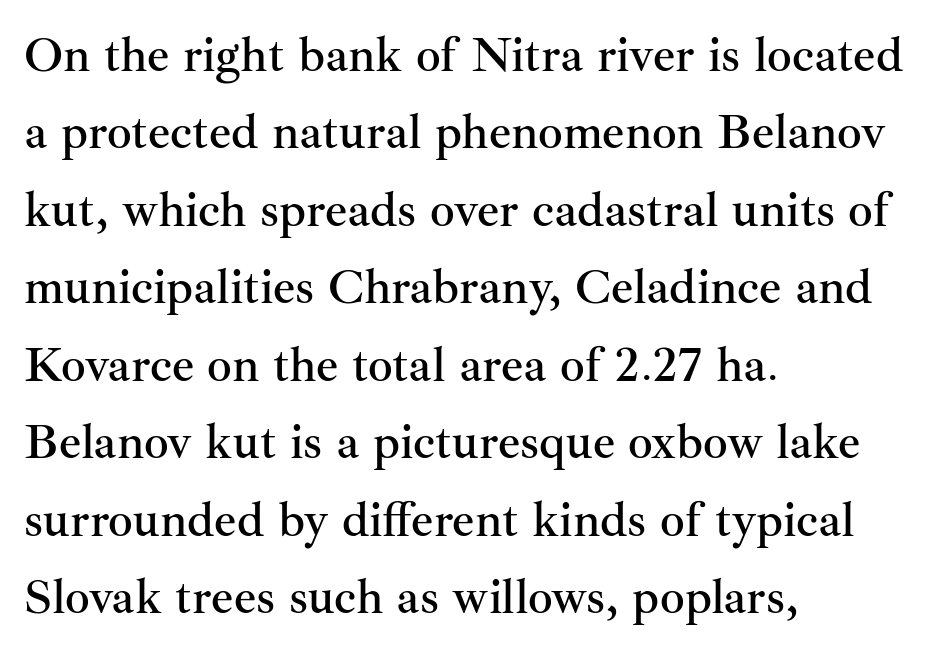
Q: Is the text italic (slanted)? A: No, it is upright.
Q: Is the typeface a serif or a sans-serif typeface? A: Serif.
Q: Is the text underlined? A: No.
Q: How is the paragraph aligned? A: Left-aligned.
Q: Is the spacing between letters normal or unusually wide? A: Normal.
Q: Is the spacing between lines tight, normal or loose? A: Normal.
Q: Width (condensed, normal, or wide)? A: Normal.
Q: Stroke contrast? A: Medium.
Q: x-height? A: Small.
Q: Monospaced? A: No.
